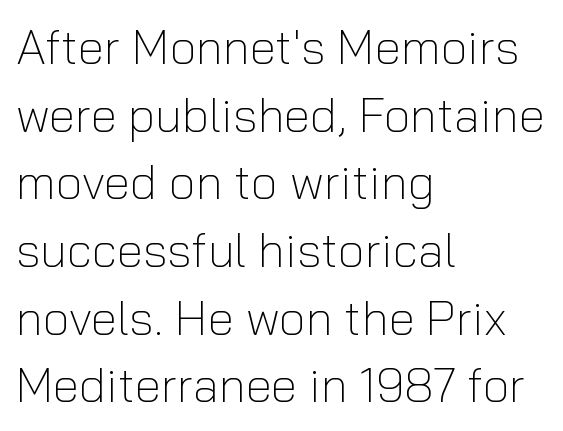
This rendering features lettering with no underline. The letters look calm and open, with moderate or lighter stems. Every stem runs plumb, perpendicular to the baseline. The characters display no serif detailing; their extremities are plain.
